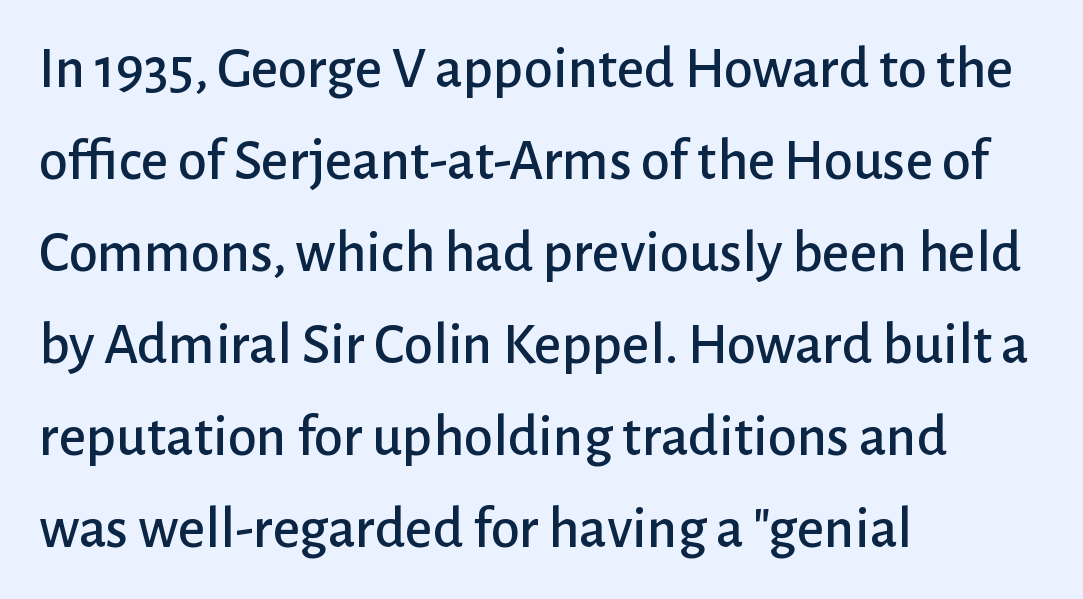
The image shows 59 px sans-serif type, upright; set left-aligned, normal line spacing (1.56x), normal letter spacing, not underlined; low stroke contrast and a medium x-height.
